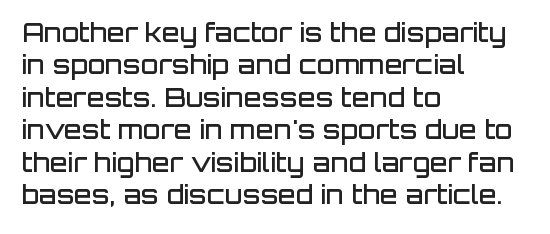
The image shows 26 px text type, upright; set left-aligned, normal line spacing (1.25x), normal letter spacing, not underlined.
